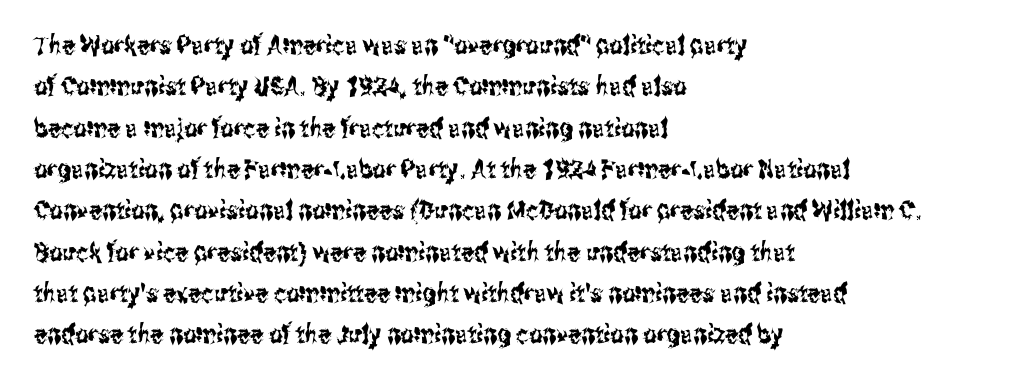
{"italic": "no", "underline": "no", "align": "left", "line_spacing": "normal", "line_spacing_ratio": 1.59, "letter_spacing": "normal", "letter_spacing_em": 0.0, "glyph_px": 26}
